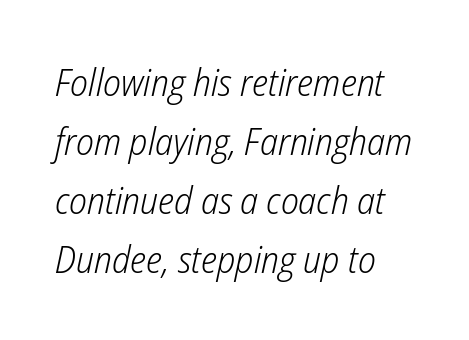
The image shows 38 px light, condensed type, italic (leaning right); set left-aligned, normal line spacing (1.55x), normal letter spacing, not underlined; low stroke contrast and a medium x-height.
